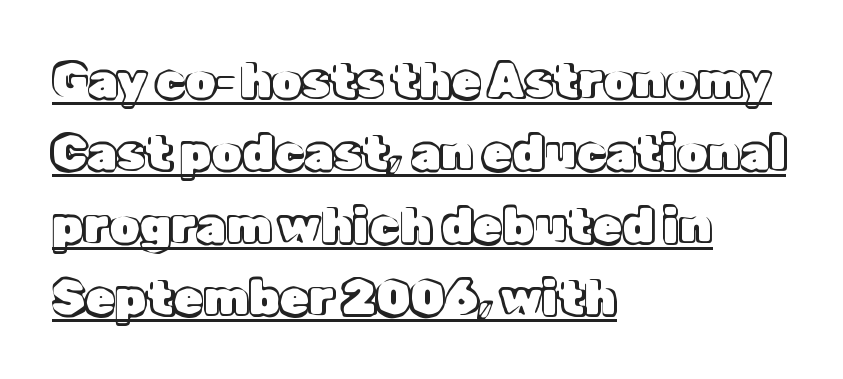
The image shows 48 px text type, upright; set left-aligned, normal line spacing (1.51x), normal letter spacing, underlined; a medium x-height.
